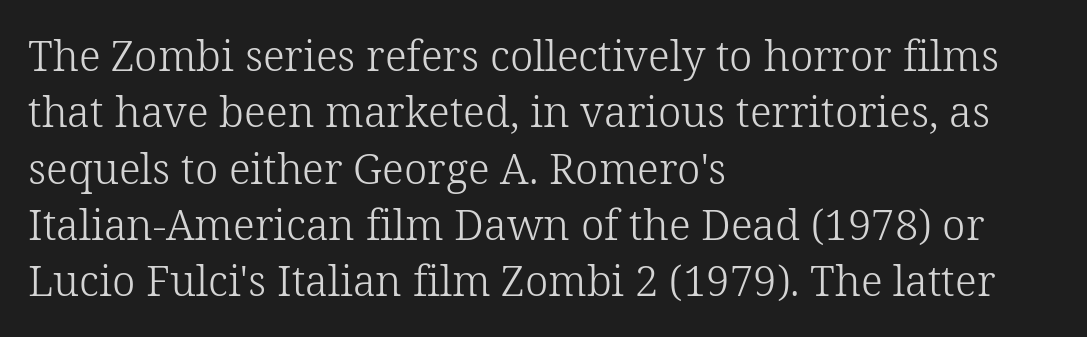
A light-to-regular cut is what we see here. Italic? Not at all — the glyphs are vertical. Short note: letters normally spaced. Each new line begins a customary step beneath the previous one.
